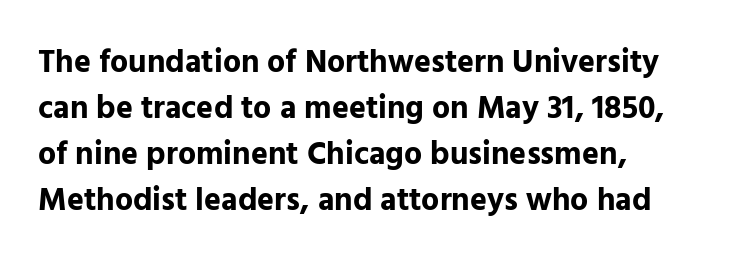
{"serif": "no", "italic": "no", "bold": "yes", "weight": "bold", "width": "normal", "stroke_contrast": "low", "x_height": "medium", "monospaced": "no", "underline": "no", "align": "left", "line_spacing": "normal", "line_spacing_ratio": 1.44, "letter_spacing": "normal", "letter_spacing_em": 0.0, "glyph_px": 32}
